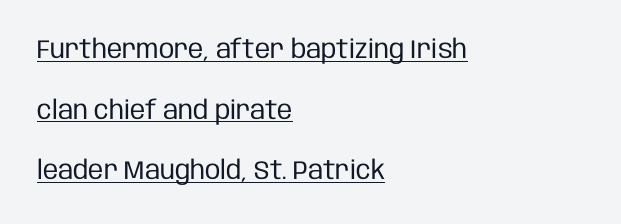
The image shows 26 px text type, upright; set left-aligned, loose line spacing (2.33x), normal letter spacing, underlined.
